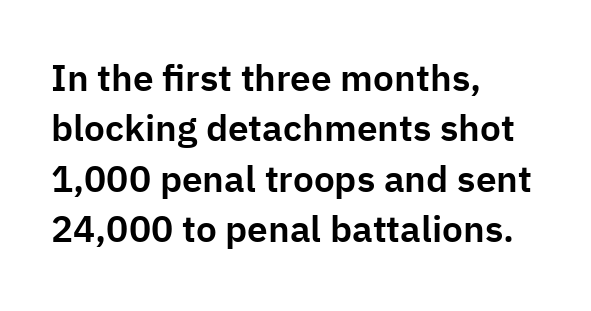
The image shows 37 px sans-serif type, upright; set left-aligned, normal line spacing (1.36x), normal letter spacing, not underlined; low stroke contrast and a medium x-height.
